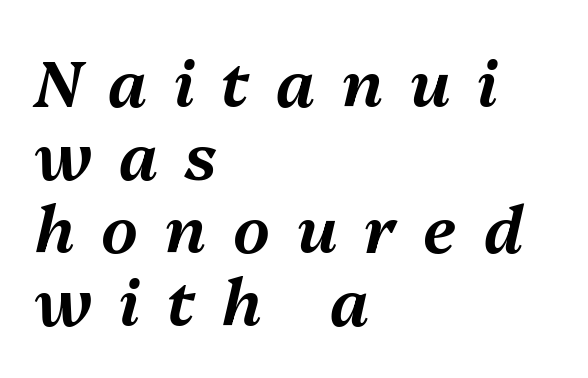
The image shows 64 px text type, italic (leaning right); set left-aligned, tight line spacing (1.14x), unusually wide letter spacing (+0.42 em), not underlined; medium stroke contrast and a medium x-height.
